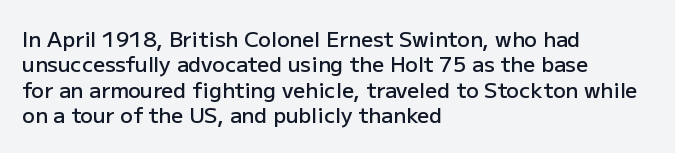
Characters follow at the spacing the type designer built in. Quick note: underline off. Line beginnings align vertically; line endings do not. Does the lettering tilt? It doesn't — this is upright. This is moderately heavy type, rendered in semibold.
